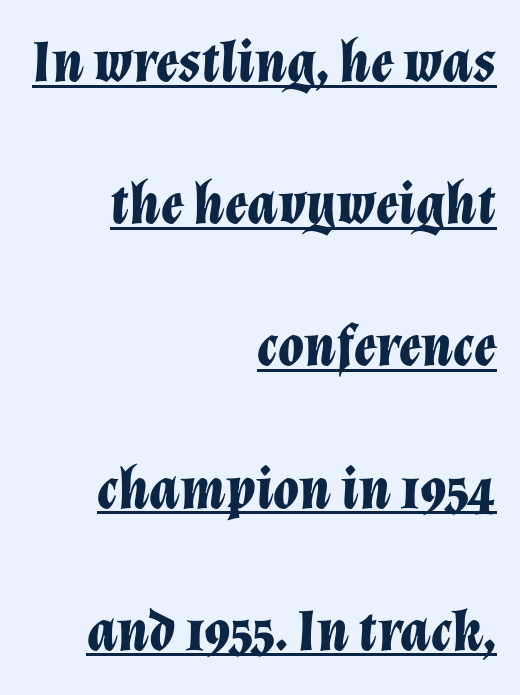
The image shows 59 px bold type, italic (leaning right); set right-aligned, loose line spacing (2.41x), normal letter spacing, underlined; low stroke contrast and a medium x-height.
